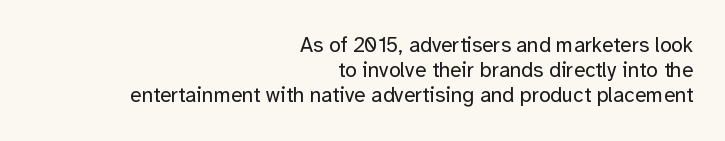
The image shows 21 px text type, upright; set right-aligned, line spacing 1.19x, normal letter spacing, not underlined.
